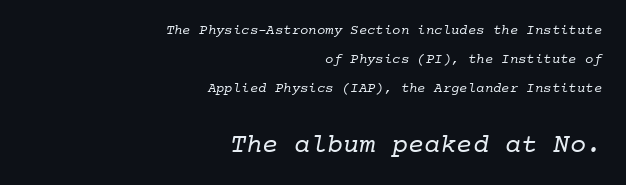
{"bold": "no", "underline": "no", "align": "right", "line_spacing": "loose", "line_spacing_ratio": 2.07, "letter_spacing": "normal", "letter_spacing_em": 0.0, "larger_block": "second", "size_ratio": 1.93, "glyph_px": 27}
